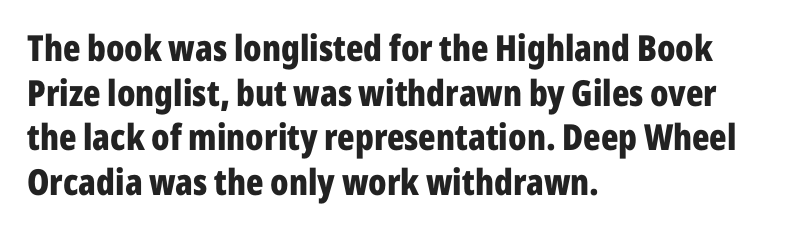
The image shows 36 px bold, condensed sans-serif type, upright; set left-aligned, line spacing 1.24x, normal letter spacing, not underlined; low stroke contrast and a medium x-height.
